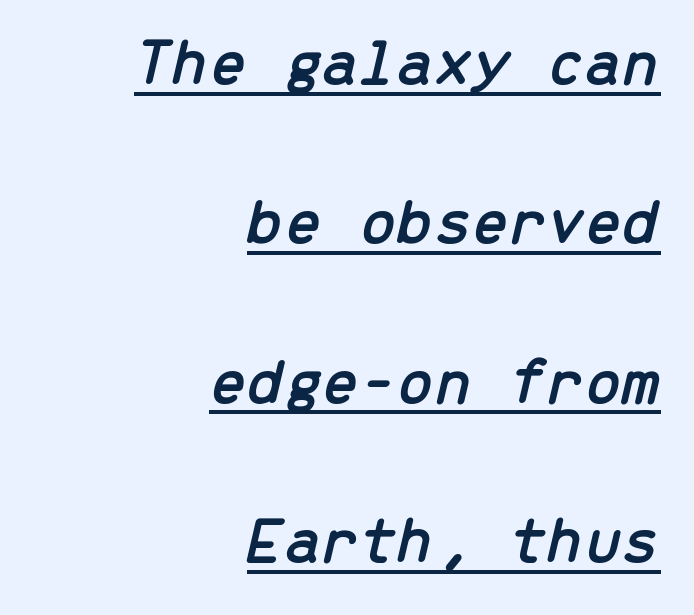
Q: Is the text italic (slanted)? A: Yes, it leans right by about 13 degrees.
Q: Is the text underlined? A: Yes.
Q: How is the paragraph aligned? A: Right-aligned.
Q: Is the spacing between letters normal or unusually wide? A: Normal.
Q: Is the spacing between lines tight, normal or loose? A: Loose.
Q: Width (condensed, normal, or wide)? A: Normal.
Q: Stroke contrast? A: Low.
Q: x-height? A: Medium.
Q: Monospaced? A: Yes.
